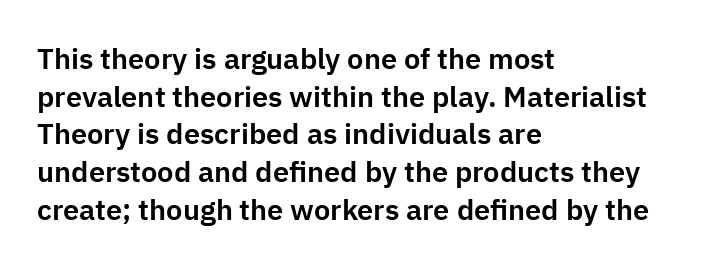
{"serif": "no", "italic": "no", "width": "normal", "stroke_contrast": "low", "x_height": "medium", "monospaced": "no", "underline": "no", "align": "left", "line_spacing": "normal", "line_spacing_ratio": 1.3, "letter_spacing": "normal", "letter_spacing_em": 0.0, "glyph_px": 29}
